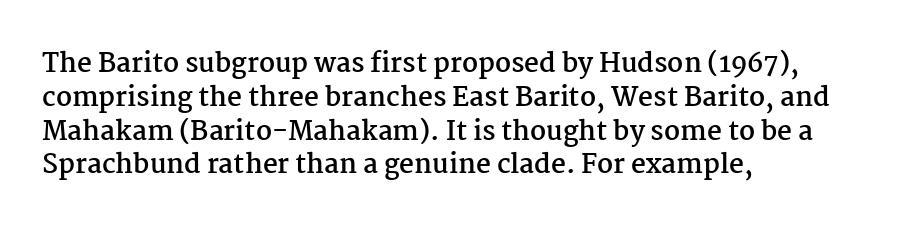
Notice how the stems are strictly vertical — no italics here. The passage shown is emphatically bold. Students, observe: this is what conventionally led text looks like. You could call the tracking neutral — neither tight nor loose. The ragged edge is on the right, which tells us the setting is flush left. Descenders are the only things crossing below the line.
